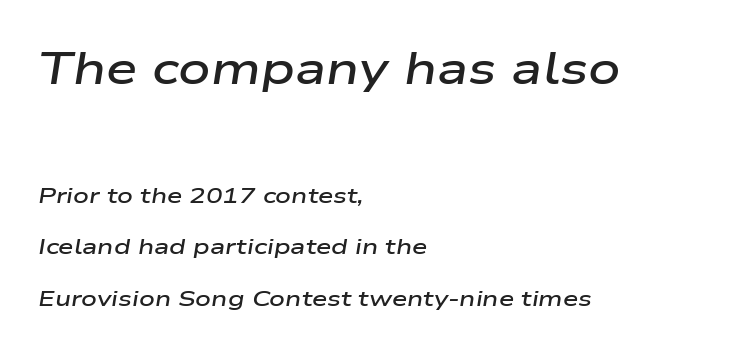
A bare baseline throughout the passage. Note the varied advance widths — an 'i' is clearly narrower than an 'm'. Glyph-to-glyph distance matches everyday printed text. It's the slanting kind of type. If you measured baseline to baseline, you'd find a long distance. Horizontal alignment here is leftward, the default for most running prose.
